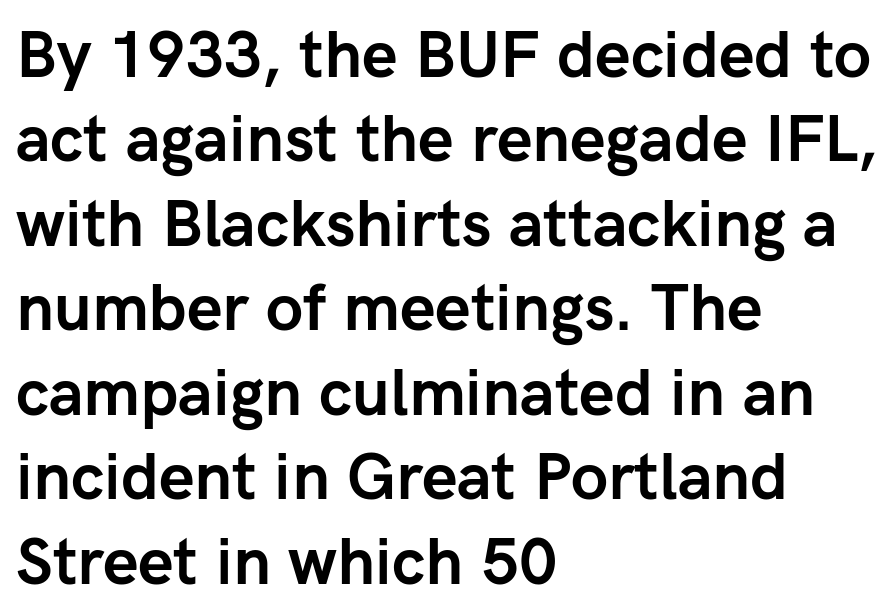
The image shows 64 px semibold sans-serif type, upright; set left-aligned, normal line spacing (1.32x), normal letter spacing, not underlined; low stroke contrast and a medium x-height.
